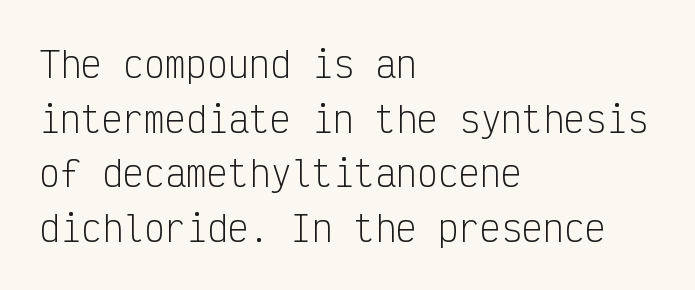
The image shows 35 px light, condensed sans-serif type, upright, monospaced; set left-aligned, normal line spacing (1.56x), normal letter spacing, not underlined; low stroke contrast and a medium x-height.
